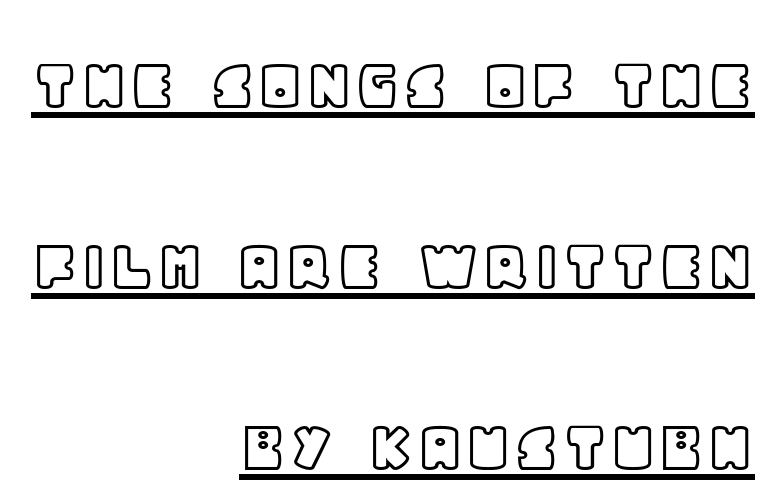
Q: Is the text italic (slanted)? A: No, it is upright.
Q: Is the text underlined? A: Yes.
Q: How is the paragraph aligned? A: Right-aligned.
Q: Is the spacing between letters normal or unusually wide? A: Normal.
Q: Is the spacing between lines tight, normal or loose? A: Loose.
Q: Width (condensed, normal, or wide)? A: Normal.
Q: x-height? A: Large.
Q: Monospaced? A: No.
